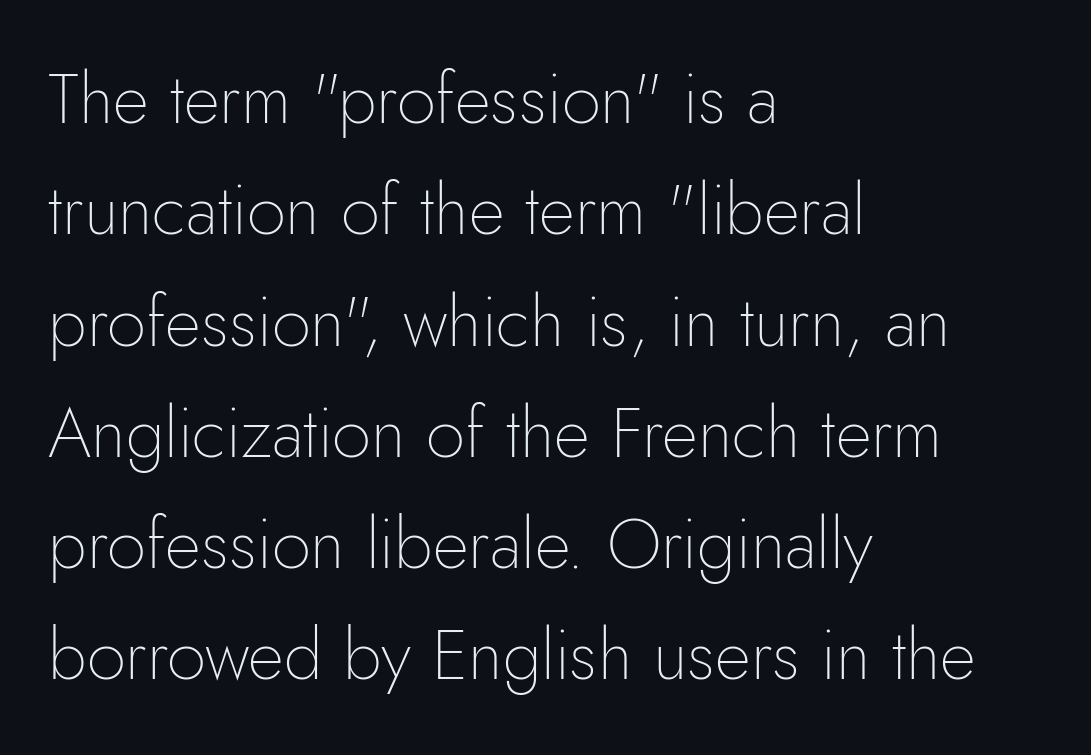
The image shows 70 px thin sans-serif type, upright; set left-aligned, normal line spacing (1.59x), normal letter spacing, not underlined; low stroke contrast and a small x-height.
